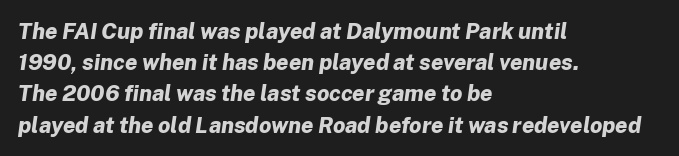
Evenly set lines give the paragraph a standard silhouette. The face used here is rendered with its standard letterfit. The face used here has the dense, thick strokes of a bold. A clean baseline with only descenders dipping below it.
